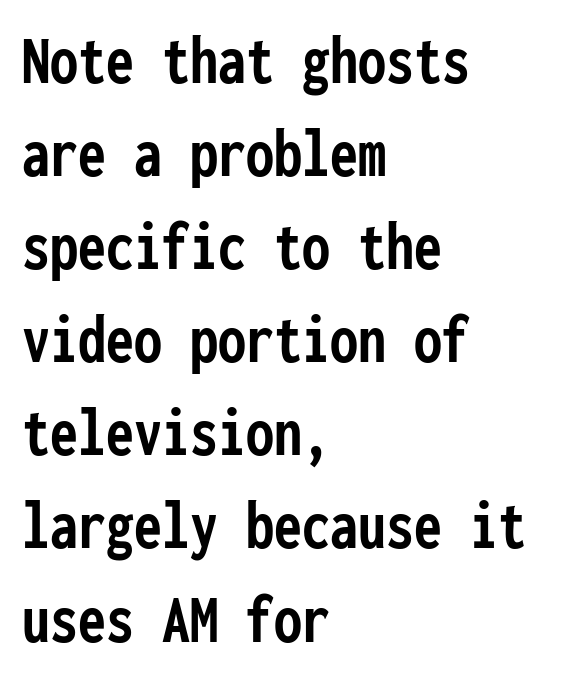
The image shows 70 px semibold, condensed sans-serif type, upright, monospaced; set left-aligned, normal line spacing (1.33x), normal letter spacing, not underlined; low stroke contrast and a medium x-height.
